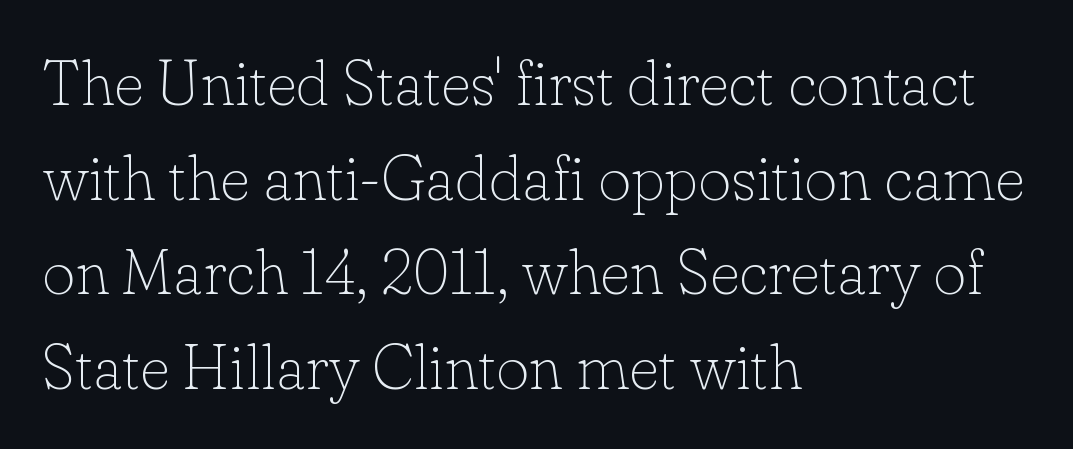
{"serif": "yes", "italic": "no", "bold": "no", "weight": "thin", "width": "normal", "stroke_contrast": "low", "x_height": "small", "monospaced": "no", "underline": "no", "align": "left", "line_spacing": "normal", "line_spacing_ratio": 1.48, "letter_spacing": "normal", "letter_spacing_em": 0.0, "glyph_px": 64}
